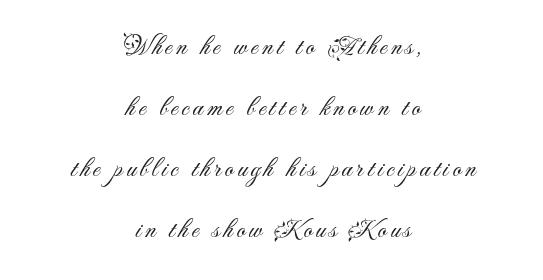
Q: Is the text bold? A: No.
Q: Is the text italic (slanted)? A: Yes.
Q: Is the text underlined? A: No.
Q: How is the paragraph aligned? A: Centered.
Q: Is the spacing between lines tight, normal or loose? A: Loose.
